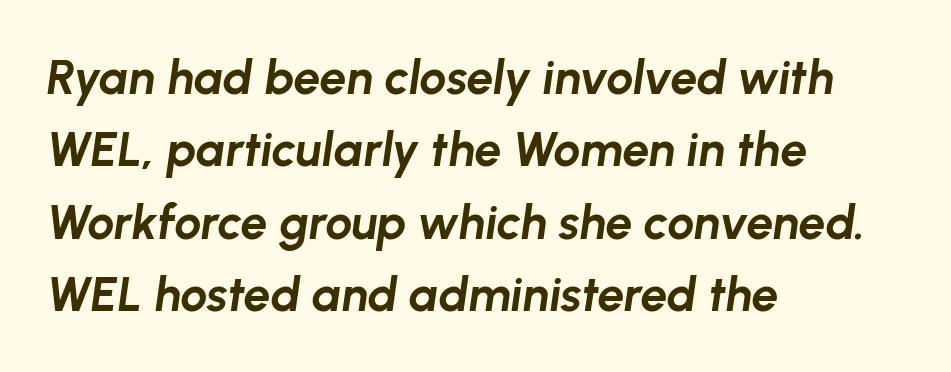
This is oblique type, the kind used for emphasis or titles. Pretty heavy lettering here — definitely bold. These lines are rendered in a variable-pitch font. Every row of glyphs begins at an identical x-position on the left. Rows of type keep a routine distance in the vertical direction.
